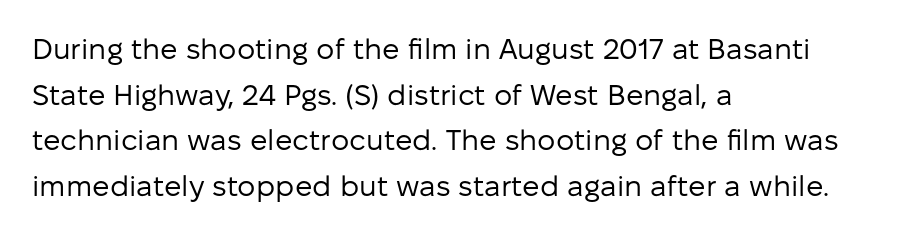
Q: Is the text bold? A: No.
Q: Is the text italic (slanted)? A: No, it is upright.
Q: Is the typeface a serif or a sans-serif typeface? A: Sans-serif.
Q: Is the text underlined? A: No.
Q: How is the paragraph aligned? A: Left-aligned.
Q: Is the spacing between letters normal or unusually wide? A: Normal.
Q: Is the spacing between lines tight, normal or loose? A: Normal.
Q: Width (condensed, normal, or wide)? A: Normal.
Q: Stroke contrast? A: Low.
Q: x-height? A: Medium.
Q: Monospaced? A: No.
